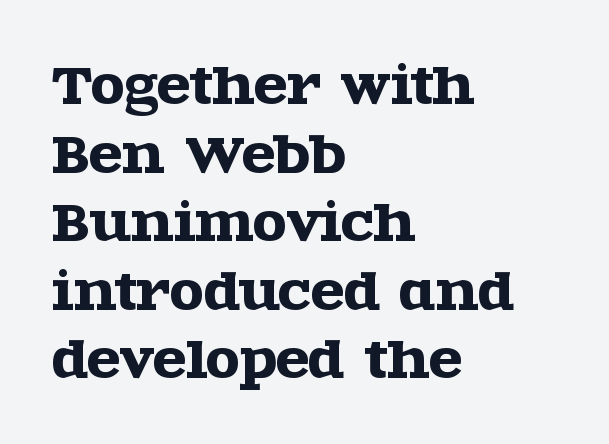
Q: Is the text italic (slanted)? A: No, it is upright.
Q: Is the typeface a serif or a sans-serif typeface? A: Serif.
Q: Is the text underlined? A: No.
Q: How is the paragraph aligned? A: Left-aligned.
Q: Is the spacing between letters normal or unusually wide? A: Normal.
Q: Is the spacing between lines tight, normal or loose? A: Normal.
Q: Width (condensed, normal, or wide)? A: Wide.
Q: x-height? A: Large.
Q: Monospaced? A: No.
